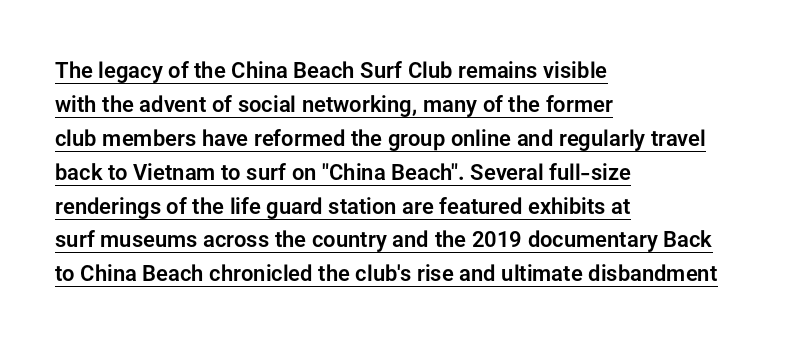
{"italic": "no", "underline": "yes", "align": "left", "line_spacing": "normal", "line_spacing_ratio": 1.54, "letter_spacing": "normal", "letter_spacing_em": 0.0, "glyph_px": 22}
